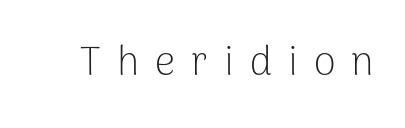
Q: Is the text bold? A: No.
Q: Is the text italic (slanted)? A: No, it is upright.
Q: Is the typeface a serif or a sans-serif typeface? A: Sans-serif.
Q: Is the text underlined? A: No.
Q: Is the spacing between letters normal or unusually wide? A: Unusually wide.
Q: Width (condensed, normal, or wide)? A: Normal.
Q: Stroke contrast? A: Low.
Q: x-height? A: Medium.
Q: Monospaced? A: No.
